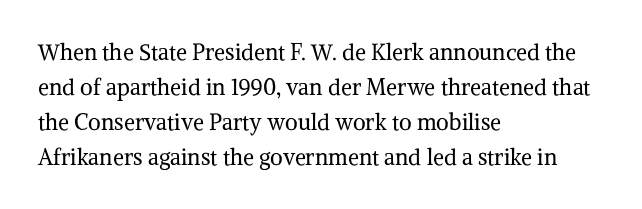
The image shows 22 px text type, upright; set left-aligned, normal line spacing (1.59x), normal letter spacing, not underlined.
